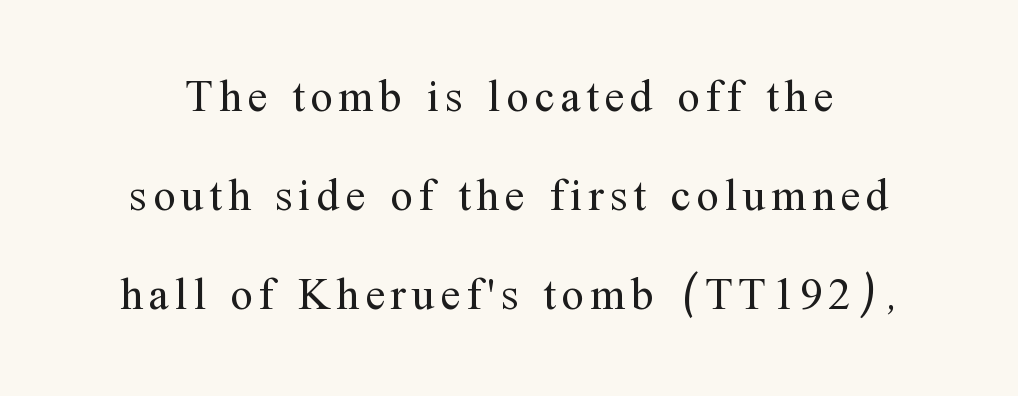
Q: Is the text bold? A: No.
Q: Is the text italic (slanted)? A: No, it is upright.
Q: Is the typeface a serif or a sans-serif typeface? A: Serif.
Q: Is the text underlined? A: No.
Q: How is the paragraph aligned? A: Centered.
Q: Is the spacing between lines tight, normal or loose? A: Loose.
Q: Width (condensed, normal, or wide)? A: Normal.
Q: Stroke contrast? A: Medium.
Q: x-height? A: Medium.
Q: Monospaced? A: No.
